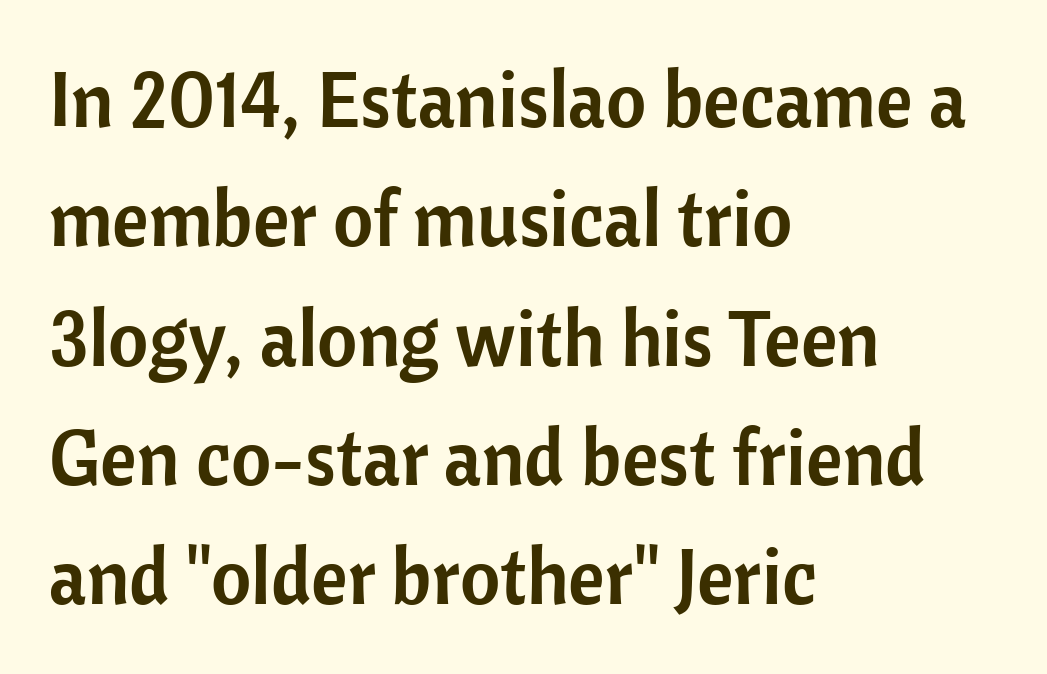
Q: Is the text italic (slanted)? A: No, it is upright.
Q: Is the typeface a serif or a sans-serif typeface? A: Sans-serif.
Q: Is the text underlined? A: No.
Q: How is the paragraph aligned? A: Left-aligned.
Q: Is the spacing between letters normal or unusually wide? A: Normal.
Q: Is the spacing between lines tight, normal or loose? A: Normal.
Q: Width (condensed, normal, or wide)? A: Normal.
Q: Stroke contrast? A: Low.
Q: x-height? A: Medium.
Q: Monospaced? A: No.
